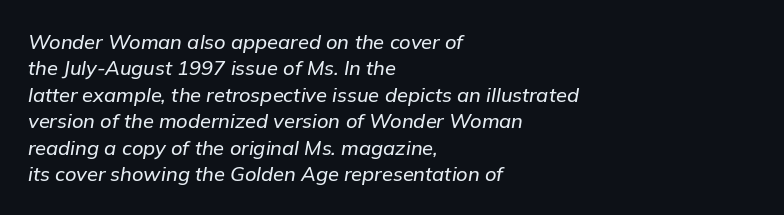
The image shows 20 px text type, italic (leaning right); set left-aligned, normal line spacing (1.32x), normal letter spacing, not underlined.
